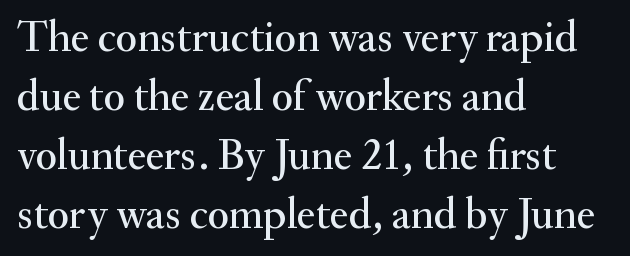
The image shows 44 px serif type, upright; set left-aligned, normal line spacing (1.34x), normal letter spacing, not underlined; medium stroke contrast and a small x-height.
